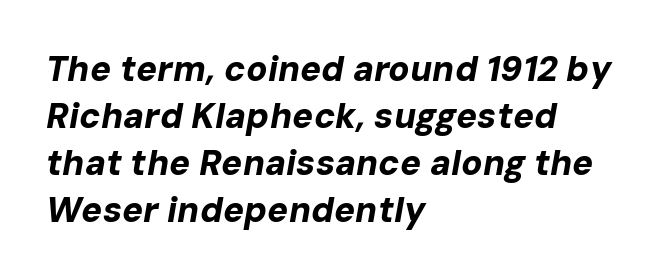
Beneath every word, the page is bare. The characters look thick and weighty, a clear bold. The rendering applies a slant to the glyphs. The rendering keeps characters at their native spacing. The text block is weighted toward the left margin, trailing off unevenly rightward. A typesetter would call this proportional, since set widths differ per character.
